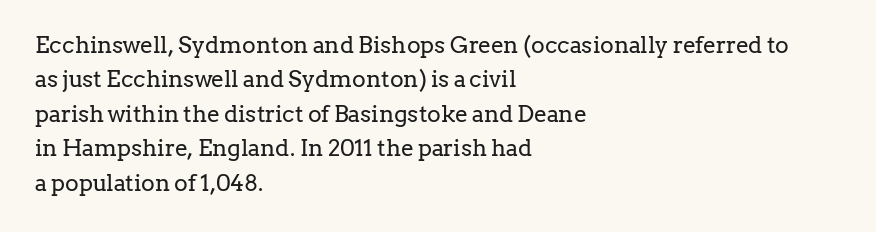
Observe the ordinary spacing: letters are neighbours, not strangers. Only glyphs here, with clear space below each row. Honestly, the row spacing looks completely unremarkable. No letter is thick-stroked: the sample isn't bold.
